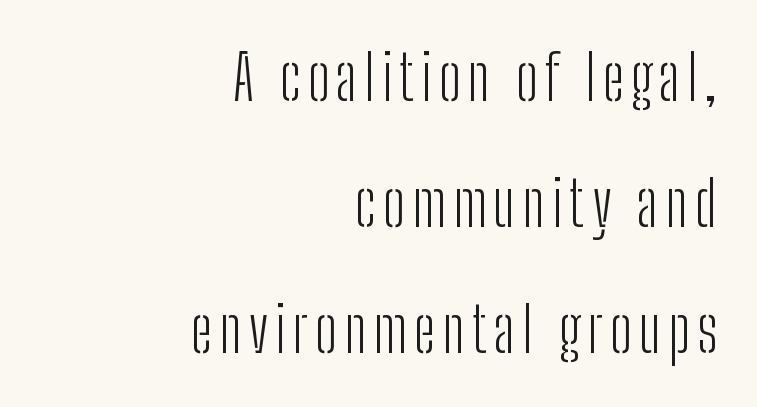
The image shows 62 px light, condensed sans-serif type, upright; set right-aligned, loose line spacing (2.03x), not underlined; low stroke contrast and a medium x-height.
